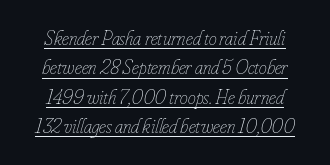
Short note: letters normally spaced. This block has exactly the height ordinary leading produces. Compared with ordinary roman type, these characters are visibly tilted. Quick note: underline on. Is the type heavy? It reads as light-to-regular instead.
